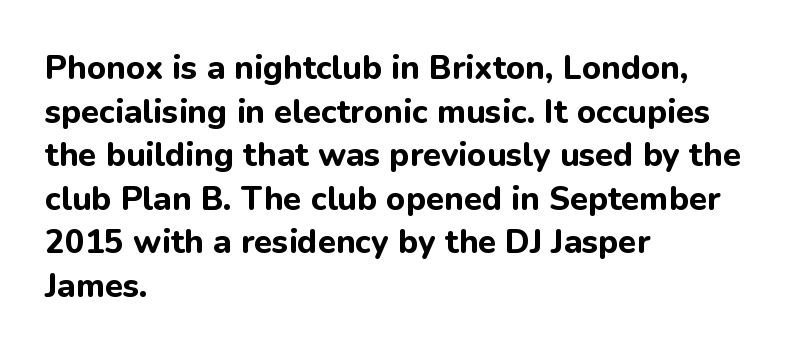
The image shows 33 px bold sans-serif type, upright; set left-aligned, normal line spacing (1.32x), normal letter spacing, not underlined; low stroke contrast and a medium x-height.
